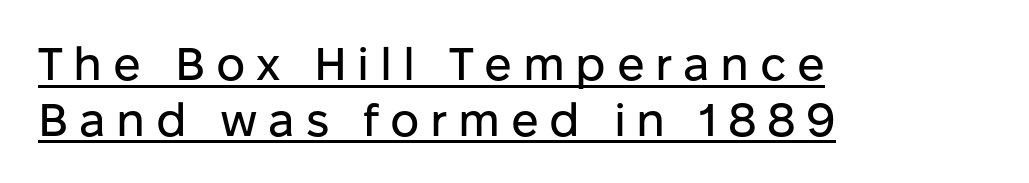
The image shows 46 px sans-serif type, upright; set left-aligned, line spacing 1.21x, unusually wide letter spacing (+0.23 em), underlined; low stroke contrast and a medium x-height.
